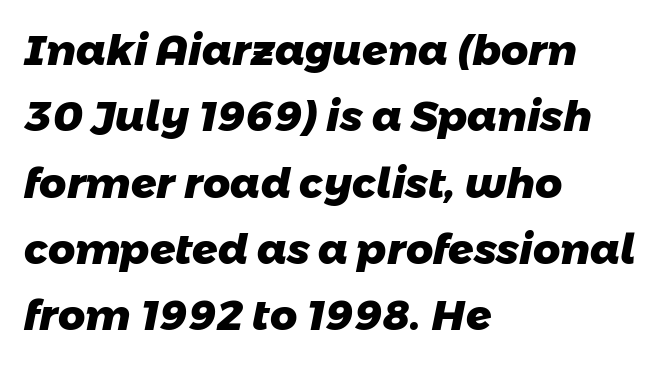
{"serif": "no", "bold": "yes", "weight": "heavy", "width": "normal", "stroke_contrast": "low", "x_height": "medium", "monospaced": "no", "underline": "no", "align": "left", "line_spacing": "normal", "line_spacing_ratio": 1.58, "letter_spacing": "normal", "letter_spacing_em": 0.0, "glyph_px": 42}
